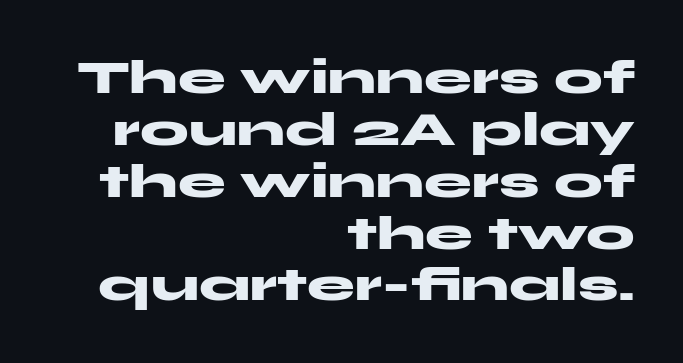
Q: Is the text bold? A: Yes.
Q: Is the text italic (slanted)? A: No, it is upright.
Q: Is the typeface a serif or a sans-serif typeface? A: Sans-serif.
Q: Is the text underlined? A: No.
Q: How is the paragraph aligned? A: Right-aligned.
Q: Is the spacing between letters normal or unusually wide? A: Normal.
Q: Is the spacing between lines tight, normal or loose? A: Tight.
Q: Width (condensed, normal, or wide)? A: Wide.
Q: Stroke contrast? A: Medium.
Q: x-height? A: Medium.
Q: Monospaced? A: No.
